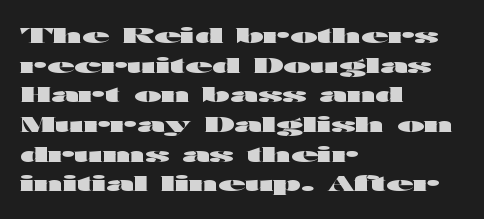
Caption: standard tracking, unaltered. Bold? Absolutely — the strokes are thick and heavy. Where is the straight margin? On the left. The line-height multiplier appears to be the usual default. Underlining? Definitely not there. Upright lettering throughout.
